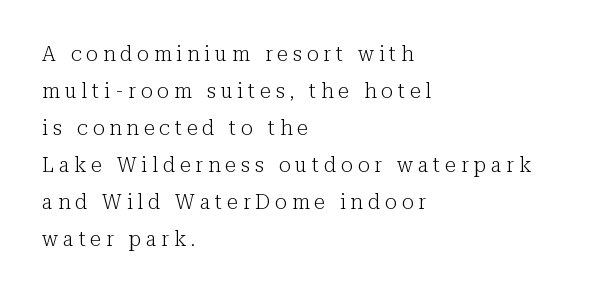
{"italic": "no", "bold": "no", "underline": "no", "align": "left", "line_spacing_ratio": 1.85, "letter_spacing": "wide", "letter_spacing_em": 0.25, "glyph_px": 20}
